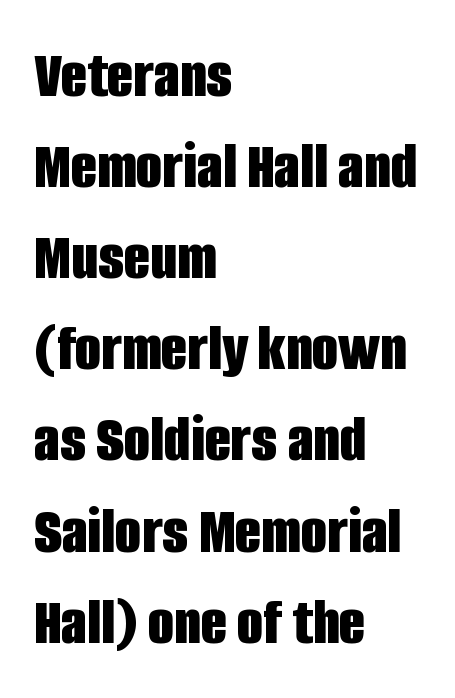
Q: Is the text bold? A: Yes.
Q: Is the text italic (slanted)? A: No, it is upright.
Q: Is the typeface a serif or a sans-serif typeface? A: Sans-serif.
Q: Is the text underlined? A: No.
Q: How is the paragraph aligned? A: Left-aligned.
Q: Is the spacing between letters normal or unusually wide? A: Normal.
Q: Is the spacing between lines tight, normal or loose? A: Normal.
Q: Width (condensed, normal, or wide)? A: Condensed.
Q: Stroke contrast? A: Low.
Q: x-height? A: Large.
Q: Monospaced? A: No.
